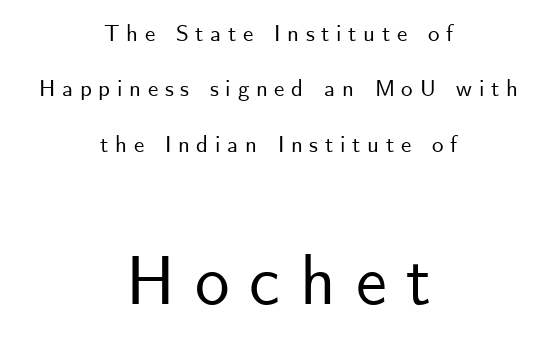
Q: Is the text italic (slanted)? A: No, it is upright.
Q: Is the typeface a serif or a sans-serif typeface? A: Sans-serif.
Q: Is the text underlined? A: No.
Q: How is the paragraph aligned? A: Centered.
Q: Is the spacing between letters normal or unusually wide? A: Unusually wide.
Q: Is the spacing between lines tight, normal or loose? A: Loose.
Q: Which block of text is set in a larger size, the first (top) or the second (bottom)? A: The second (bottom) one.
Q: Width (condensed, normal, or wide)? A: Normal.
Q: Stroke contrast? A: Low.
Q: x-height? A: Small.
Q: Monospaced? A: No.
